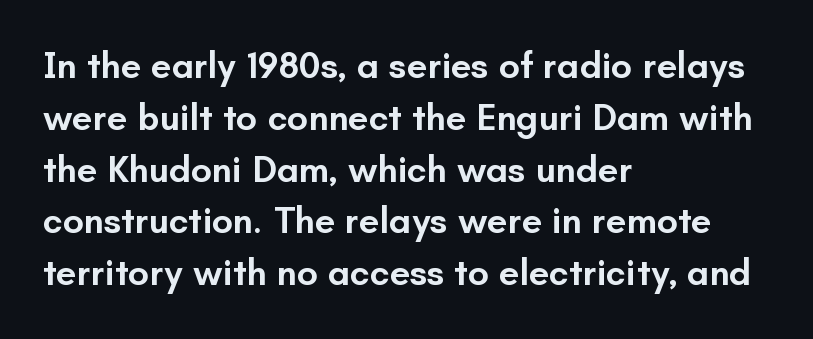
Q: Is the text bold? A: Semi-bold.
Q: Is the text italic (slanted)? A: No, it is upright.
Q: Is the typeface a serif or a sans-serif typeface? A: Sans-serif.
Q: Is the text underlined? A: No.
Q: How is the paragraph aligned? A: Left-aligned.
Q: Is the spacing between letters normal or unusually wide? A: Normal.
Q: Is the spacing between lines tight, normal or loose? A: Normal.
Q: Width (condensed, normal, or wide)? A: Normal.
Q: Stroke contrast? A: Low.
Q: x-height? A: Small.
Q: Monospaced? A: No.
